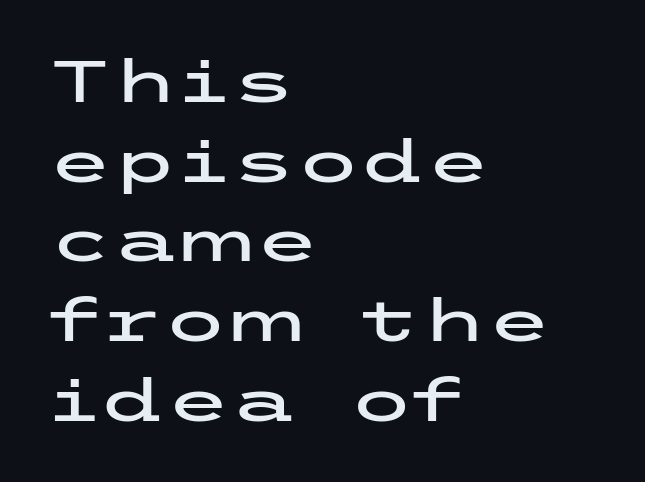
The image shows 59 px wide sans-serif type, upright; set left-aligned, normal line spacing (1.35x), normal letter spacing, not underlined; low stroke contrast and a medium x-height.
